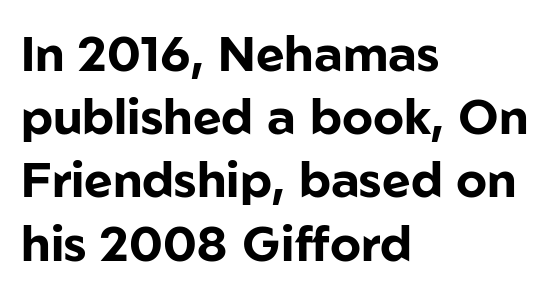
The image shows 49 px bold sans-serif type, upright; set left-aligned, normal line spacing (1.29x), normal letter spacing, not underlined; low stroke contrast and a medium x-height.
